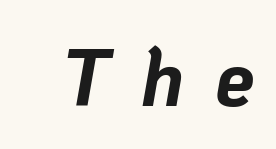
Quick note: underline off. These lines have a slow, spaced-out rhythm from letter to letter. Observe the lean: these are italic letterforms. I'd describe the lettering as bold — thick and assertive.
